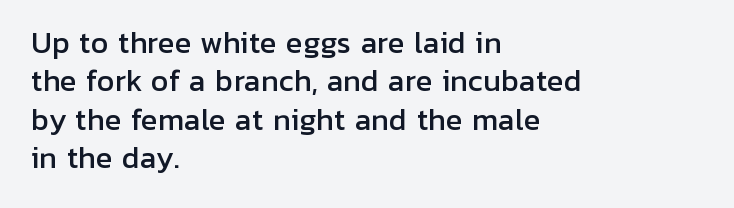
Each letter keeps its own natural width here, so spacing adapts to shape. Just letters on the line, the space beneath them empty. Reading down the column, the eye jumps a familiar distance to each next line. What stands out about the letter spacing? Nothing — it is the standard amount.
